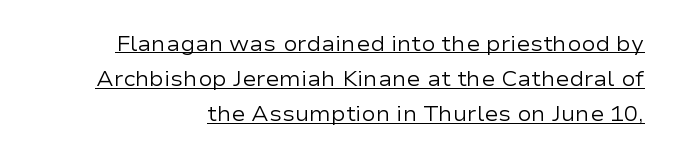
Q: Is the text bold? A: No.
Q: Is the text italic (slanted)? A: No, it is upright.
Q: Is the text underlined? A: Yes.
Q: Is the spacing between letters normal or unusually wide? A: Normal.
Q: Is the spacing between lines tight, normal or loose? A: Normal.
